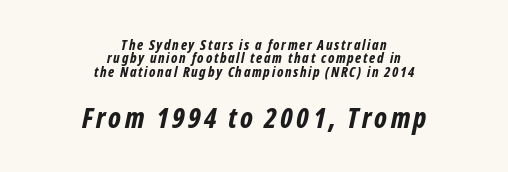
{"italic": "yes", "lean": "right", "slant_degrees": 12, "bold": "yes", "weight": "bold", "width": "condensed", "stroke_contrast": "low", "x_height": "medium", "monospaced": "no", "underline": "no", "align": "center", "line_spacing": "tight", "line_spacing_ratio": 0.96, "larger_block": "second", "size_ratio": 2.0, "glyph_px": 28}
